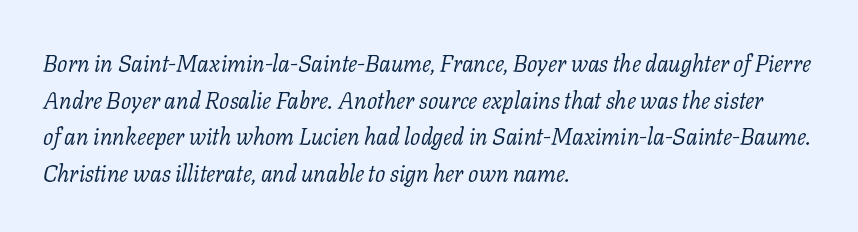
Q: Is the text bold? A: No.
Q: Is the text italic (slanted)? A: Yes, it leans right by about 11 degrees.
Q: Is the text underlined? A: No.
Q: How is the paragraph aligned? A: Left-aligned.
Q: Is the spacing between letters normal or unusually wide? A: Normal.
Q: Is the spacing between lines tight, normal or loose? A: Normal.
